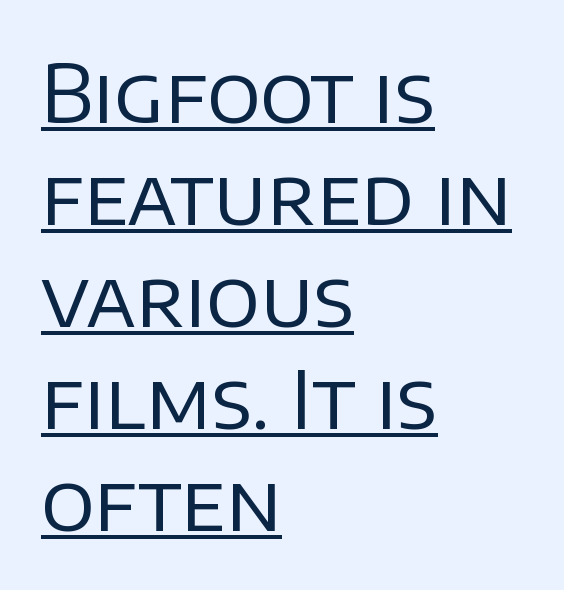
{"serif": "no", "italic": "no", "bold": "no", "weight": "regular", "width": "normal", "stroke_contrast": "low", "x_height": "large", "monospaced": "no", "underline": "yes", "align": "left", "line_spacing": "normal", "line_spacing_ratio": 1.29, "letter_spacing": "normal", "letter_spacing_em": 0.0, "glyph_px": 79}
